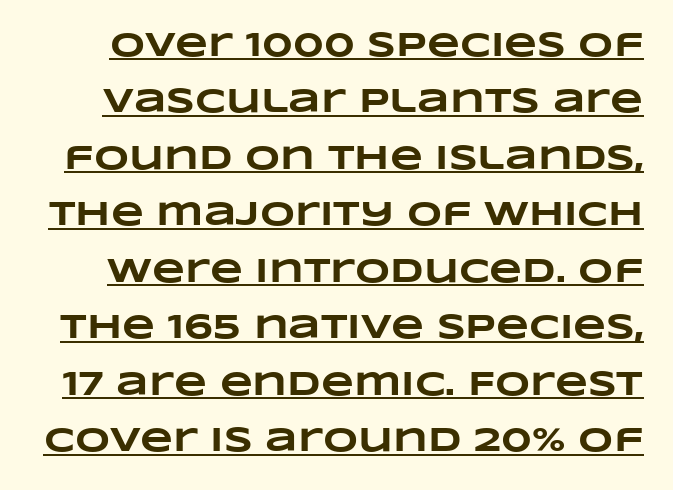
Q: Is the text bold? A: Yes.
Q: Is the text underlined? A: Yes.
Q: Is the spacing between letters normal or unusually wide? A: Normal.
Q: Is the spacing between lines tight, normal or loose? A: Normal.
Q: Width (condensed, normal, or wide)? A: Wide.
Q: Stroke contrast? A: Low.
Q: x-height? A: Large.
Q: Monospaced? A: No.
